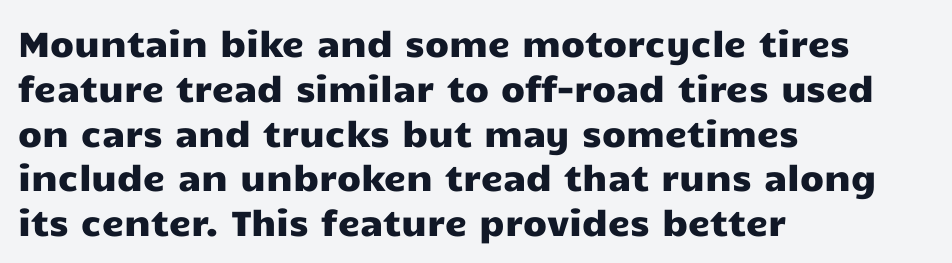
Glance below the letters and you will spot only blank space. Rendered with straight, roman letterforms. The characters display no serif detailing; their extremities are plain. A typesetter would call this proportional, since set widths differ per character.
